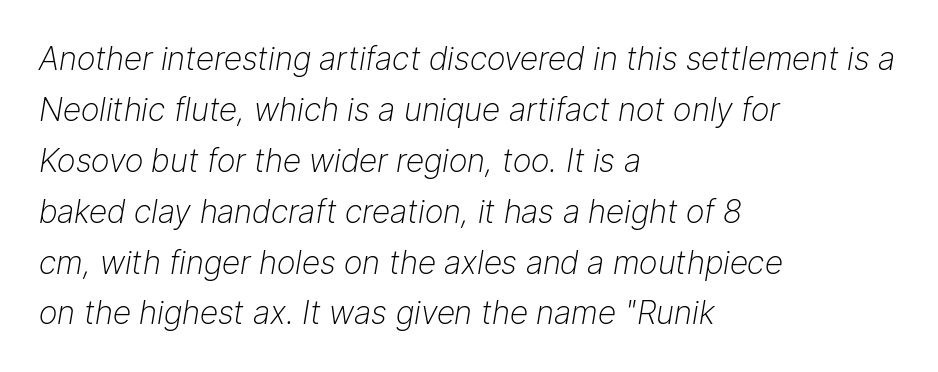
Q: Is the text bold? A: No.
Q: Is the text italic (slanted)? A: Yes, it leans right by about 9 degrees.
Q: Is the text underlined? A: No.
Q: How is the paragraph aligned? A: Left-aligned.
Q: Is the spacing between letters normal or unusually wide? A: Normal.
Q: Is the spacing between lines tight, normal or loose? A: Normal.
Q: Width (condensed, normal, or wide)? A: Normal.
Q: Stroke contrast? A: Low.
Q: x-height? A: Medium.
Q: Monospaced? A: No.
